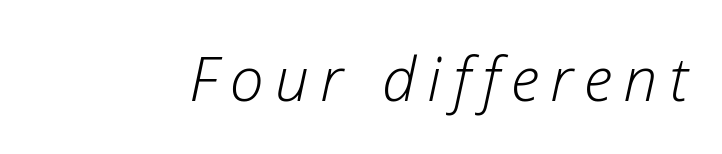
The image shows 61 px light type, italic (leaning right); set not underlined; low stroke contrast and a medium x-height.
